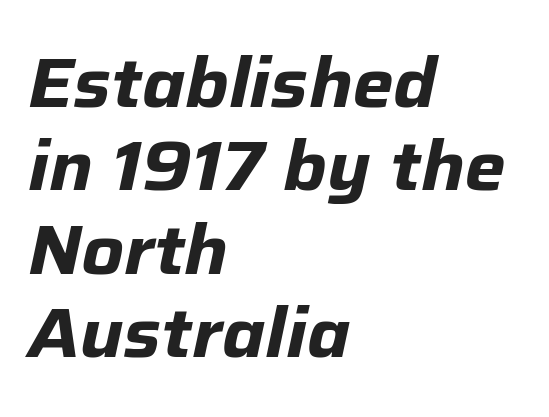
The image shows 69 px bold type, italic (leaning right); set left-aligned, line spacing 1.21x, normal letter spacing, not underlined; low stroke contrast and a medium x-height.
